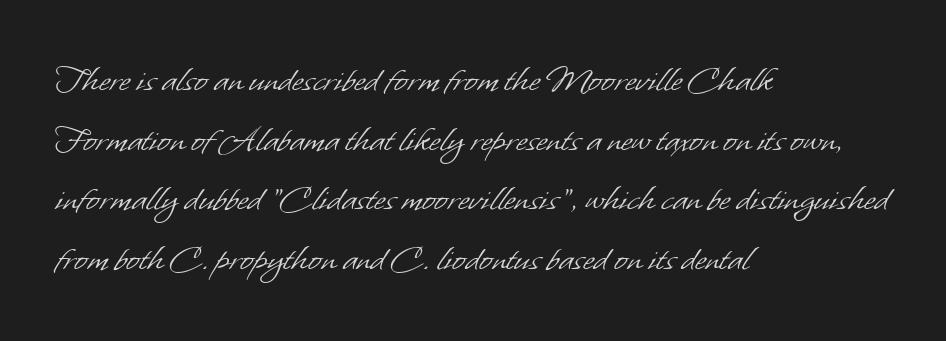
The gap between lines stays unmarked. You could call the tracking neutral — neither tight nor loose. Regarding serifs, this sample does without them. Spacing verdict: proportional, widths tailored to each character.
